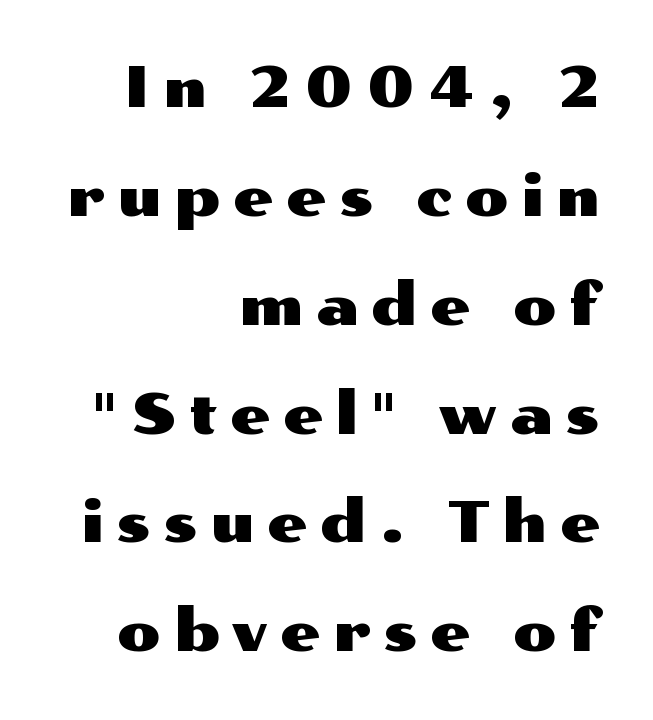
{"serif": "no", "italic": "no", "width": "wide", "stroke_contrast": "medium", "x_height": "medium", "monospaced": "no", "underline": "no", "align": "right", "line_spacing": "loose", "line_spacing_ratio": 1.91, "letter_spacing": "wide", "letter_spacing_em": 0.22, "glyph_px": 57}
